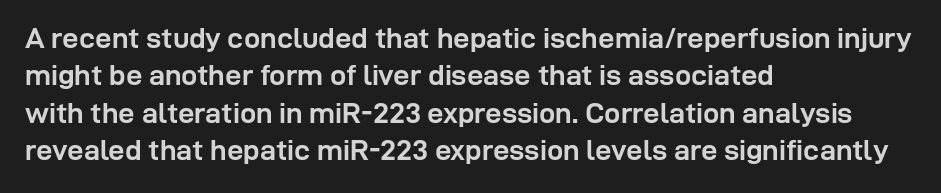
{"serif": "no", "italic": "no", "bold": "yes", "weight": "semibold", "width": "normal", "stroke_contrast": "low", "x_height": "medium", "monospaced": "no", "underline": "no", "align": "left", "line_spacing": "normal", "line_spacing_ratio": 1.29, "letter_spacing": "normal", "letter_spacing_em": 0.0, "glyph_px": 29}
